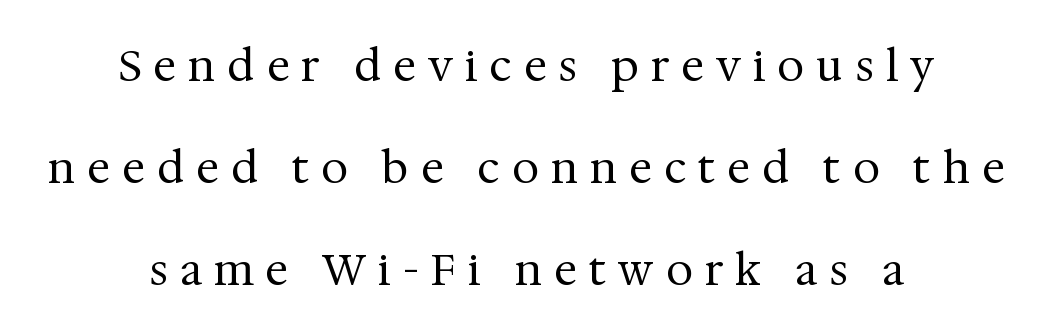
Q: Is the text bold? A: No.
Q: Is the text italic (slanted)? A: No, it is upright.
Q: Is the typeface a serif or a sans-serif typeface? A: Serif.
Q: Is the text underlined? A: No.
Q: How is the paragraph aligned? A: Centered.
Q: Is the spacing between letters normal or unusually wide? A: Unusually wide.
Q: Is the spacing between lines tight, normal or loose? A: Loose.
Q: Width (condensed, normal, or wide)? A: Normal.
Q: Stroke contrast? A: Medium.
Q: x-height? A: Medium.
Q: Monospaced? A: No.
